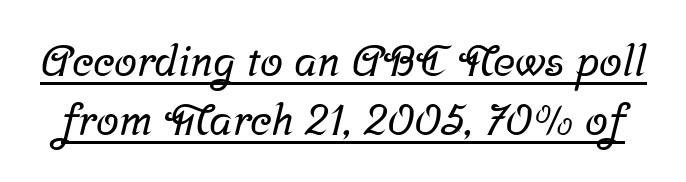
The designer left line spacing at the default. How are the letters spaced? Ordinarily, with no added tracking. The rendered words wear a rule along their underside. Varying glyph widths throughout — classic text-font behaviour.
